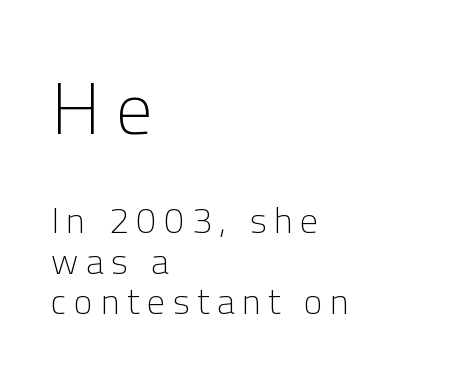
Short and long lines alike share a common starting point at left. The type family on display is of the sans-serif kind. You could only call the tracking loose — the letters float apart. Each letter keeps its own natural width here, so spacing adapts to shape. The area under the type is left untouched. The strokes are not fattened; the text isn't bold.
